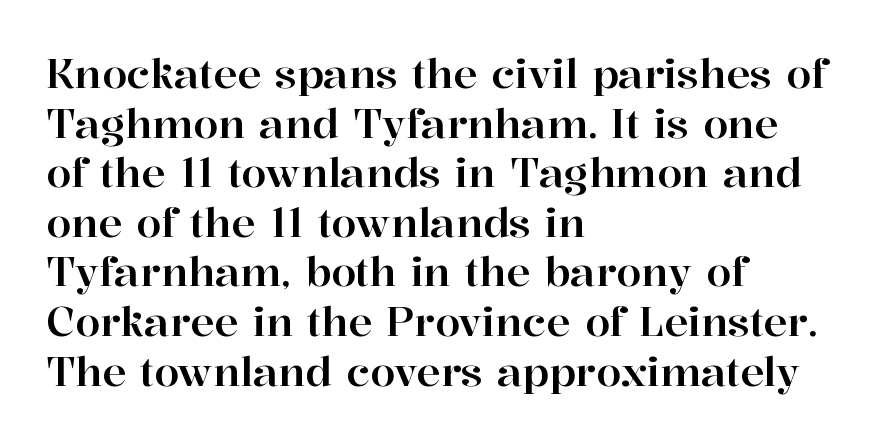
Q: Is the text italic (slanted)? A: No, it is upright.
Q: Is the typeface a serif or a sans-serif typeface? A: Serif.
Q: Is the text underlined? A: No.
Q: How is the paragraph aligned? A: Left-aligned.
Q: Is the spacing between letters normal or unusually wide? A: Normal.
Q: Width (condensed, normal, or wide)? A: Normal.
Q: Stroke contrast? A: High.
Q: x-height? A: Medium.
Q: Monospaced? A: No.
